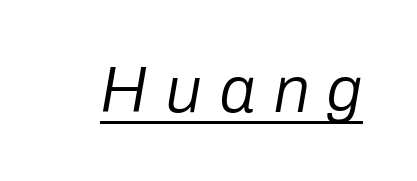
Q: Is the text bold? A: No.
Q: Is the text italic (slanted)? A: Yes, it leans right by about 10 degrees.
Q: Is the text underlined? A: Yes.
Q: Is the spacing between letters normal or unusually wide? A: Unusually wide.
Q: Width (condensed, normal, or wide)? A: Normal.
Q: Stroke contrast? A: Low.
Q: x-height? A: Medium.
Q: Monospaced? A: No.
